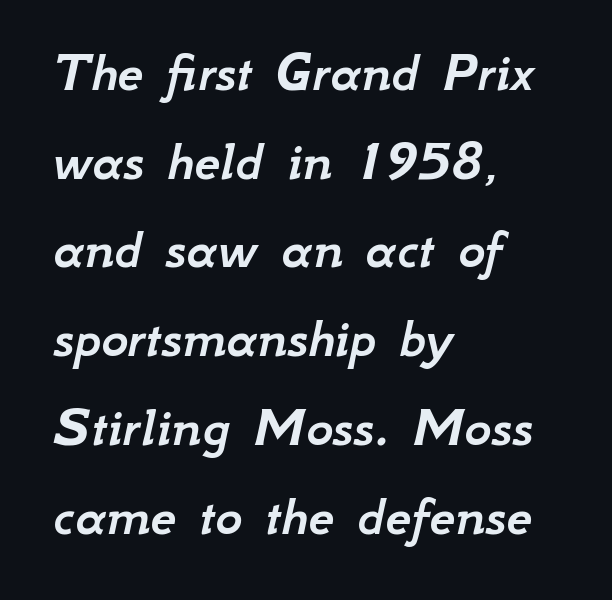
The paragraph has a hard left edge and a soft right edge. Quick note: interline space is typical. Proportional: the letters do not fall into vertical columns. The whole block is typeset with a tilt. Honestly, the letter spacing is just normal — you wouldn't notice it. The foot of each line stays bare and open.
